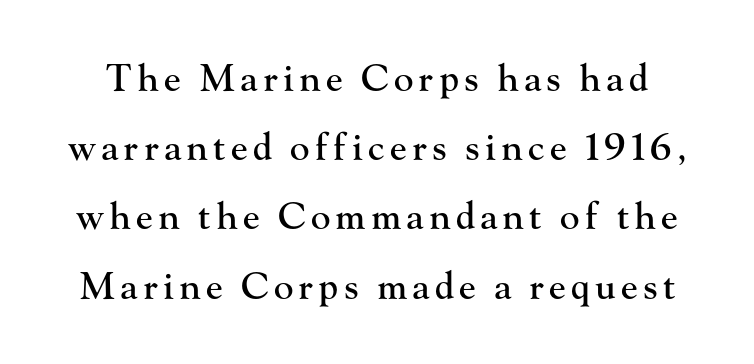
The image shows 37 px serif type, upright; set line spacing 1.87x, not underlined; high stroke contrast and a small x-height.
